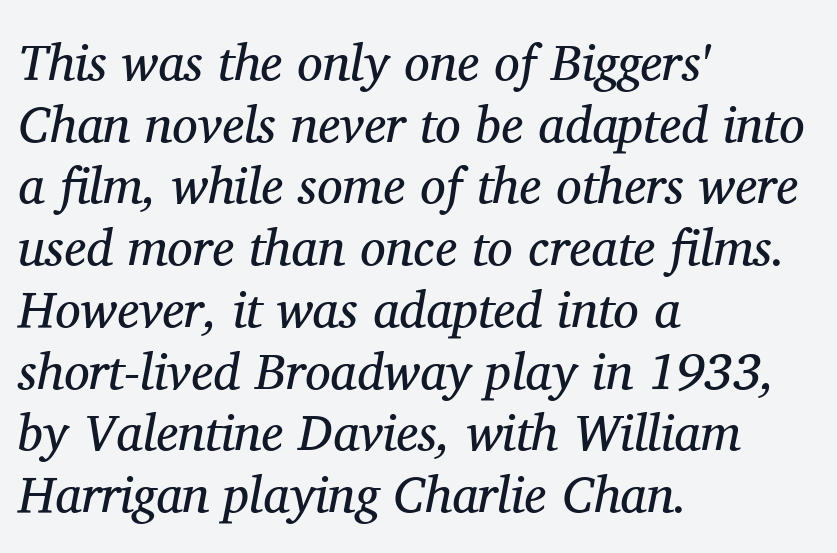
Small tapered or slab feet sit at the stroke ends, so this counts as serif. Think standard paragraph weight, or any step lighter than that. Think of a printed novel: that variable character pitch is what you see here. The face used here is rendered with its standard letterfit.
